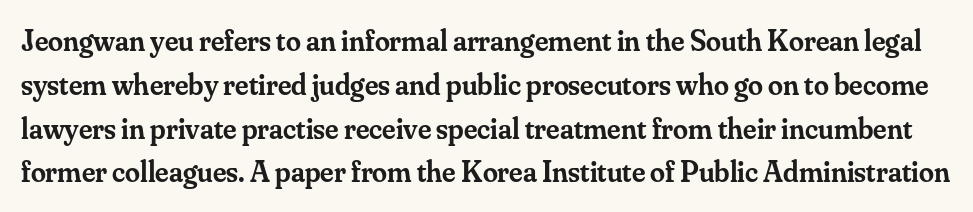
The rendering uses natural spacing where letterforms have individual widths. Typesetter's note: demi weight, one step under bold. Characters remain perfectly vertical along every line. Type without underlining. Look at the tracking — it's just the regular setting, nothing added.
